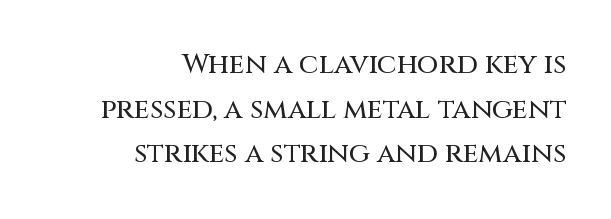
Words float on clear page, feet unadorned. Honestly, the row spacing looks completely unremarkable. A typesetter would label this face a sans. Here the glyphs are tracked normally, forming tight word shapes. Visually the block forms a straight wall on the right and a jagged coastline on the left.
